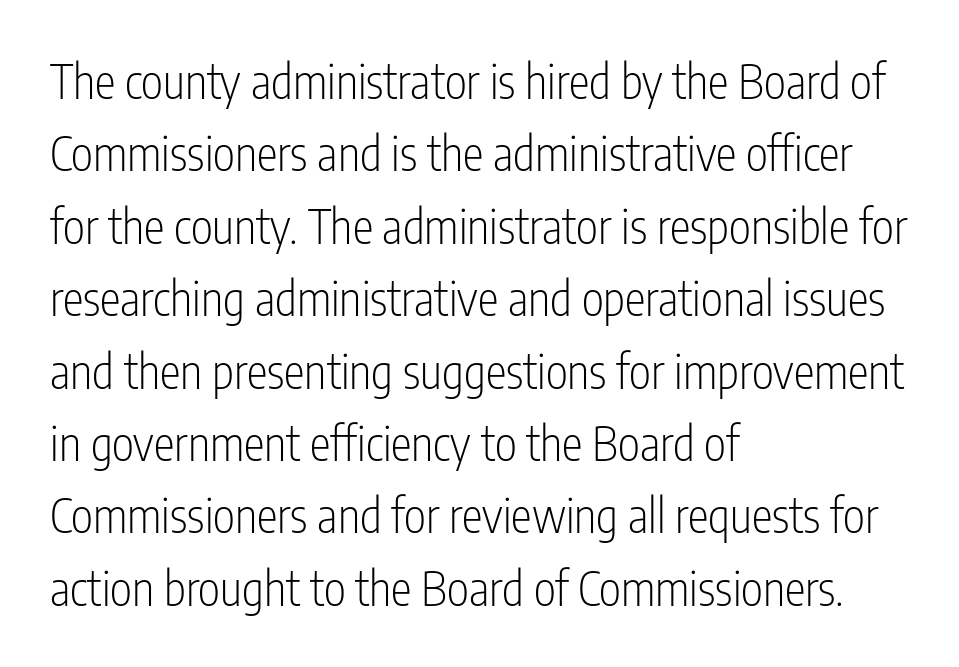
The image shows 47 px light, condensed sans-serif type, upright; set left-aligned, normal line spacing (1.54x), normal letter spacing, not underlined; low stroke contrast and a medium x-height.
